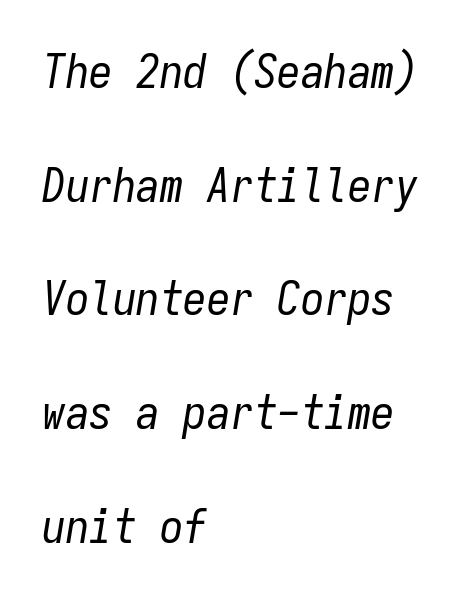
Q: Is the text bold? A: No.
Q: Is the text italic (slanted)? A: Yes, it leans right by about 9 degrees.
Q: Is the text underlined? A: No.
Q: How is the paragraph aligned? A: Left-aligned.
Q: Is the spacing between letters normal or unusually wide? A: Normal.
Q: Is the spacing between lines tight, normal or loose? A: Loose.
Q: Width (condensed, normal, or wide)? A: Condensed.
Q: Stroke contrast? A: Low.
Q: x-height? A: Medium.
Q: Monospaced? A: Yes.
